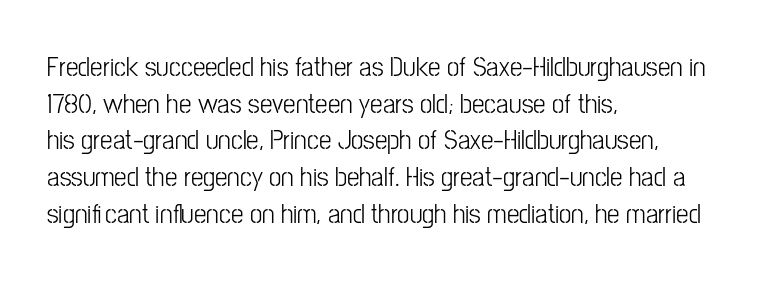
{"serif": "no", "italic": "no", "bold": "no", "weight": "light", "width": "condensed", "stroke_contrast": "low", "x_height": "medium", "monospaced": "no", "underline": "no", "align": "left", "line_spacing": "normal", "line_spacing_ratio": 1.31, "letter_spacing": "normal", "letter_spacing_em": 0.0, "glyph_px": 28}
